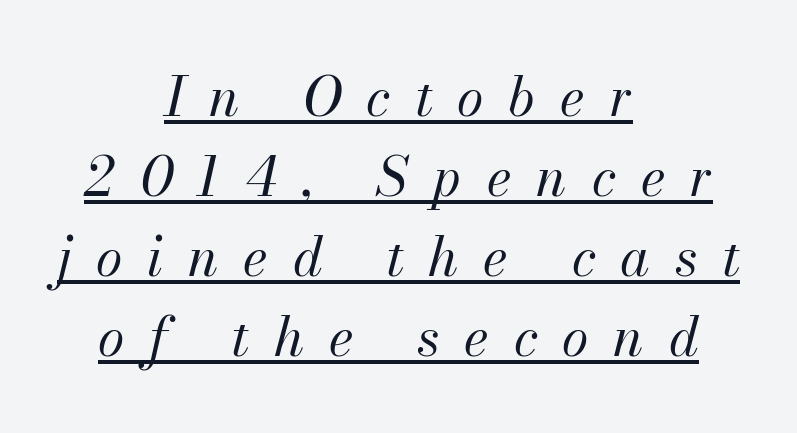
{"italic": "yes", "lean": "right", "slant_degrees": 13, "bold": "no", "weight": "regular", "width": "normal", "stroke_contrast": "medium", "x_height": "small", "monospaced": "no", "underline": "yes", "align": "center", "line_spacing": "normal", "line_spacing_ratio": 1.48, "letter_spacing": "wide", "letter_spacing_em": 0.46, "glyph_px": 54}
